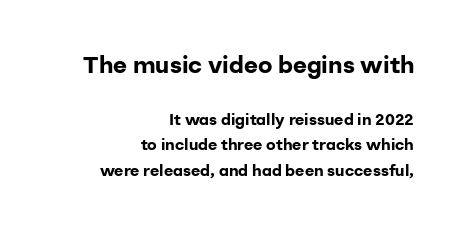
{"italic": "no", "bold": "yes", "underline": "no", "align": "right", "line_spacing": "normal", "line_spacing_ratio": 1.6, "letter_spacing": "normal", "letter_spacing_em": 0.0, "larger_block": "first", "size_ratio": 1.5, "glyph_px": 24}
